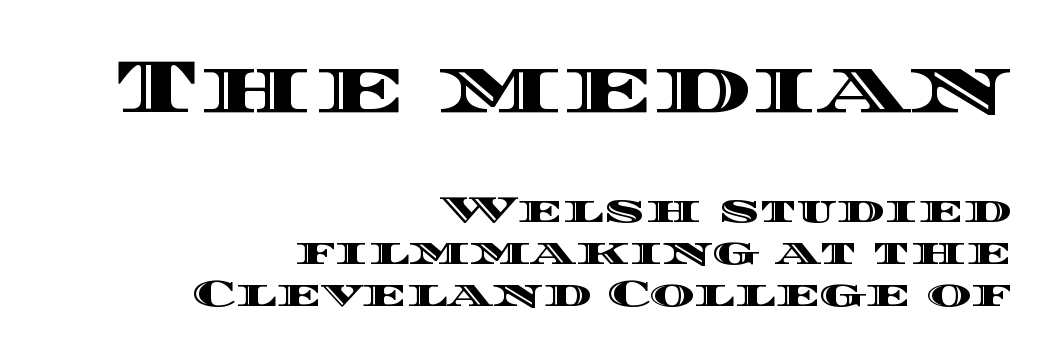
In terms of letterspacing, this is plain default setting. Line spacing here is tight. This sample uses an upright cut, with every glyph sitting square on the baseline. In this sample the first text group is rendered at the bigger scale.
